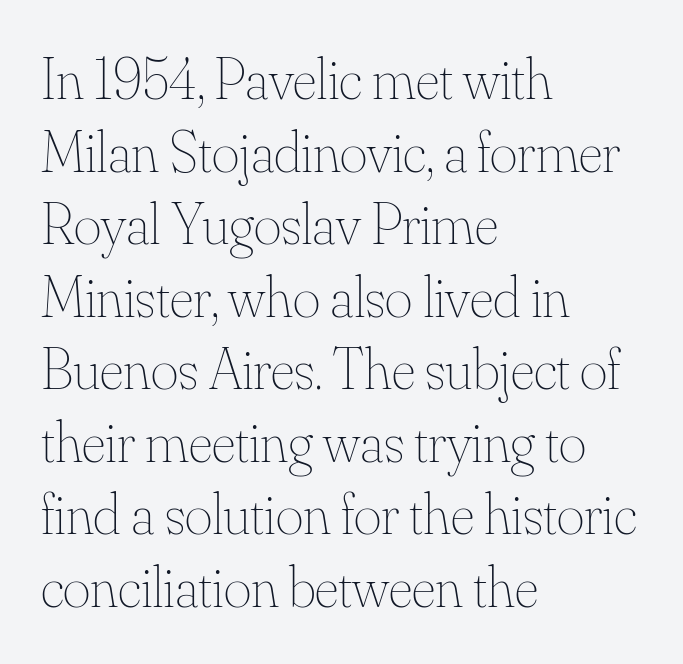
The axis of the letterforms is exactly vertical. You could call the tracking neutral — neither tight nor loose. Compared with a typical body face, this is equally light or lighter still. Think of a printed novel: that variable character pitch is what you see here. Descenders hang freely into open space. Every row of glyphs begins at an identical x-position on the left.
